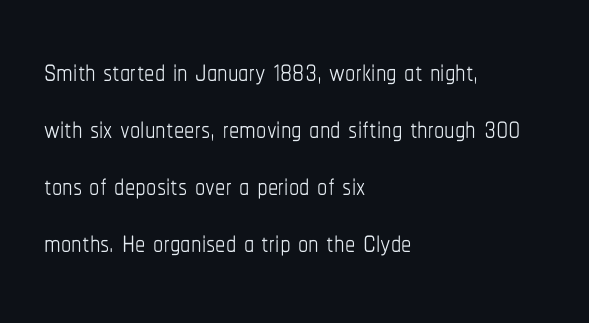
A typesetter would call this proportional, since set widths differ per character. Ascenders rise straight up at ninety degrees. Any mark beneath the type? The region is blank. Interline gaps are of average width in this sample. Stroke mass is kept to a normal reading level or below.
